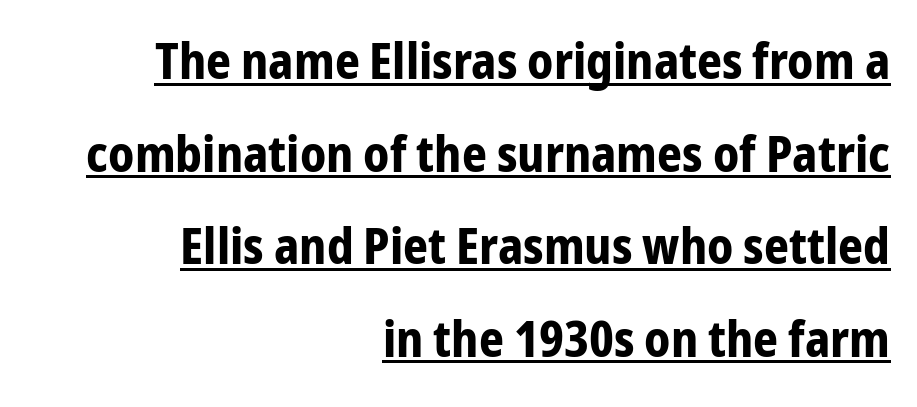
Notice how the passage keeps a crisp vertical edge on the right only. Italic? Not at all — the glyphs are vertical. These words are printed bold, with thick strokes throughout. The rendered words wear a rule along their underside.
